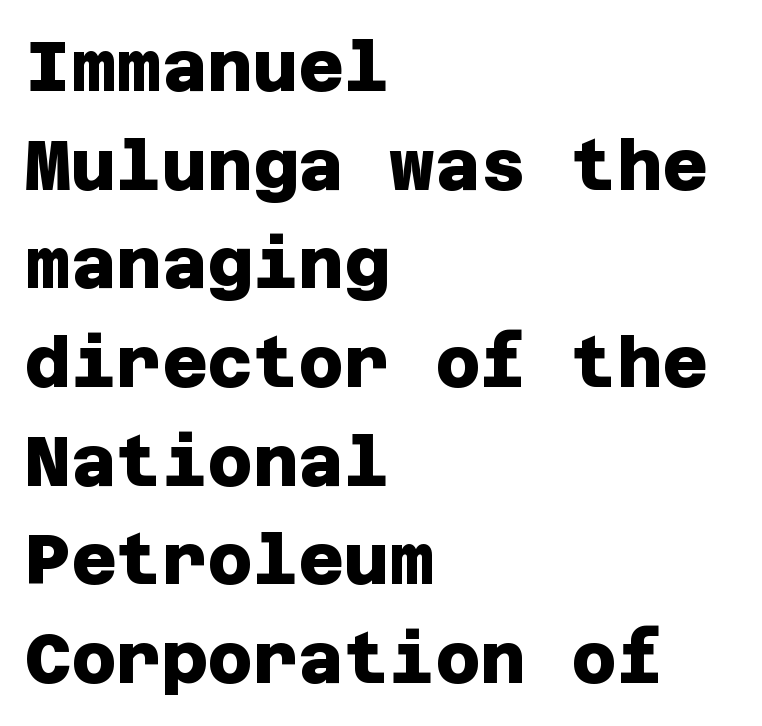
The image shows 70 px heavy sans-serif type; set left-aligned, normal line spacing (1.41x), normal letter spacing, not underlined; low stroke contrast and a large x-height.
